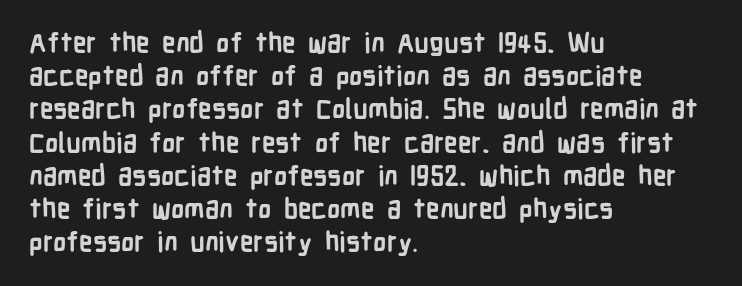
The image shows 27 px bold type, upright; set left-aligned, line spacing 1.23x, normal letter spacing, not underlined.
